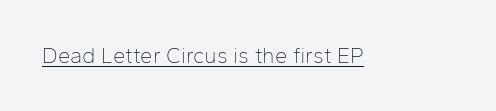
Does a line run under the words? Yes, clearly. Each word holds together tightly as a unit, with standard inter-letter gaps. When letters stand straight like this, we call the style roman or upright. Compared with a typical body face, this is equally light or lighter still.
